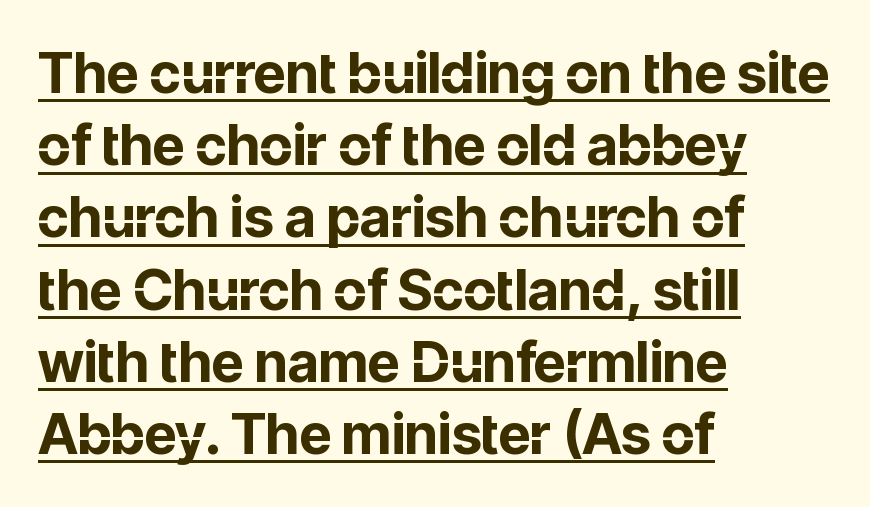
Characters remain perfectly vertical along every line. A baseline rule has been typeset under these characters. Inter-character spacing is left at the font's built-in metrics. A student would call this left alignment; a typographer would say flush left, rag right. A dark, heavy texture on the line: the type is bold.
